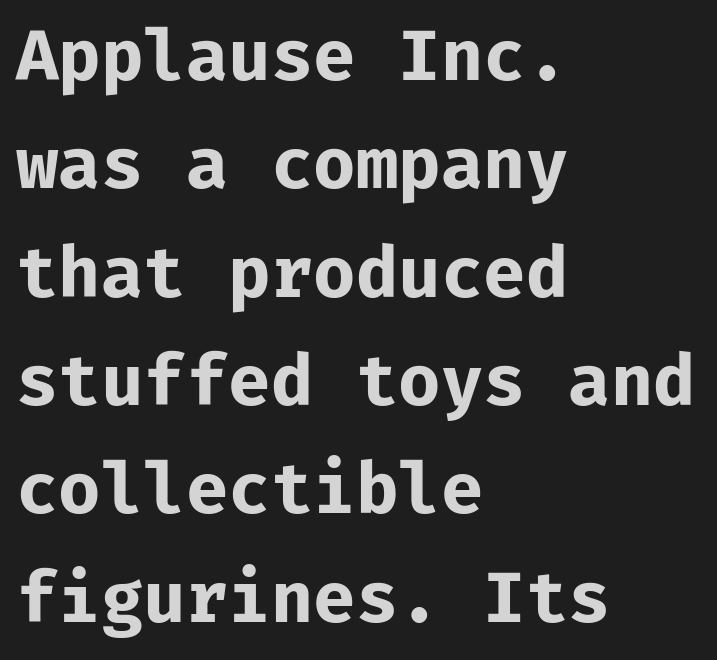
{"serif": "no", "italic": "no", "bold": "yes", "weight": "bold", "width": "normal", "stroke_contrast": "low", "x_height": "medium", "underline": "no", "align": "left", "line_spacing": "normal", "line_spacing_ratio": 1.57, "letter_spacing": "normal", "letter_spacing_em": 0.0, "glyph_px": 69}
